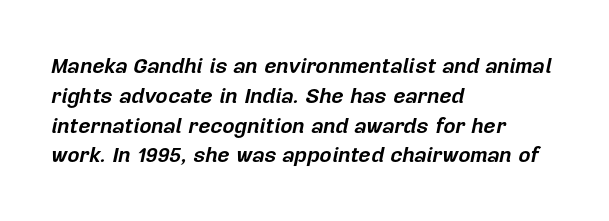
The image shows 21 px bold type, italic (leaning right); set left-aligned, normal line spacing (1.42x), normal letter spacing, not underlined.
